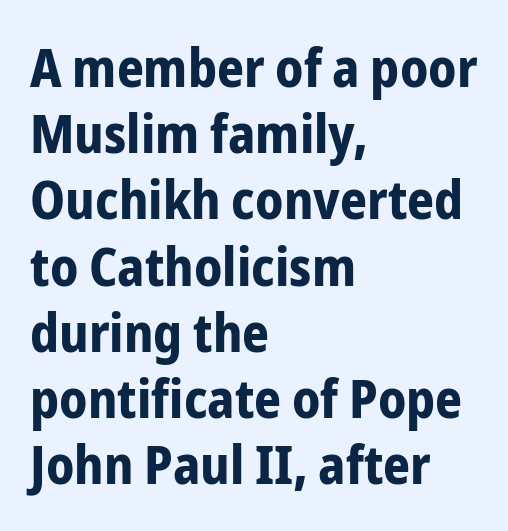
{"serif": "no", "italic": "no", "bold": "yes", "weight": "bold", "width": "condensed", "stroke_contrast": "low", "x_height": "medium", "monospaced": "no", "underline": "no", "align": "left", "line_spacing": "normal", "line_spacing_ratio": 1.25, "letter_spacing": "normal", "letter_spacing_em": 0.0, "glyph_px": 53}
